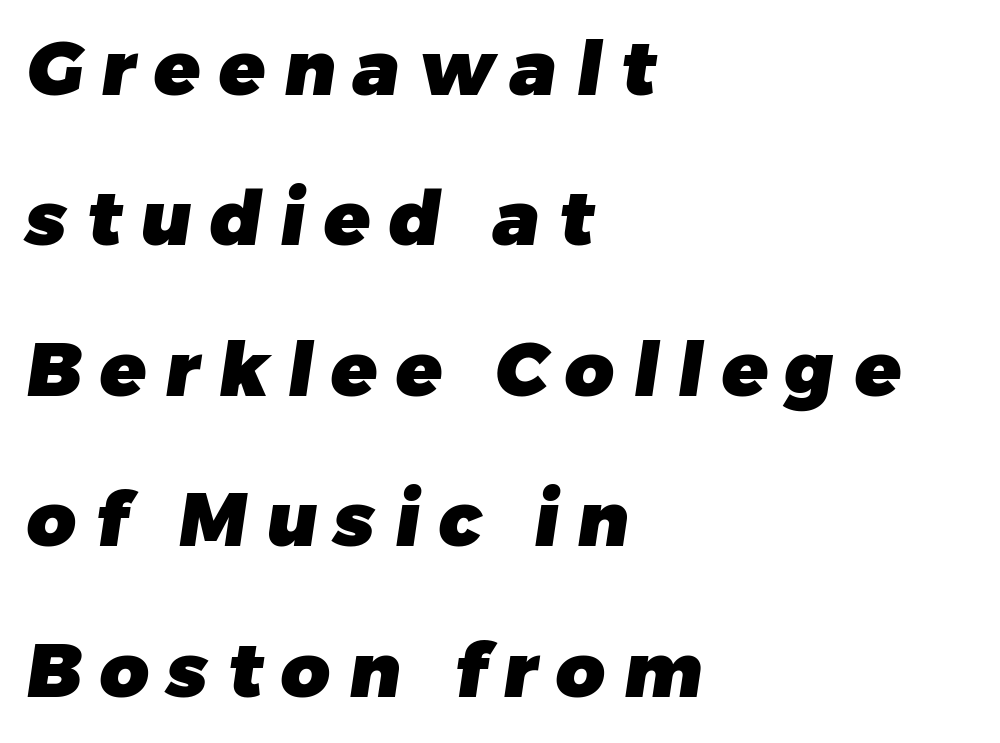
This sample has the flowing, uneven cadence of proportional lettering. This rendering employs a face without finishing strokes, i.e., a sans-serif. Horizontal bands of white between lines are thick stripes. The rendering inserts visible extra space after every character. The ragged edge is on the right, which tells us the setting is flush left. Type without underlining.
